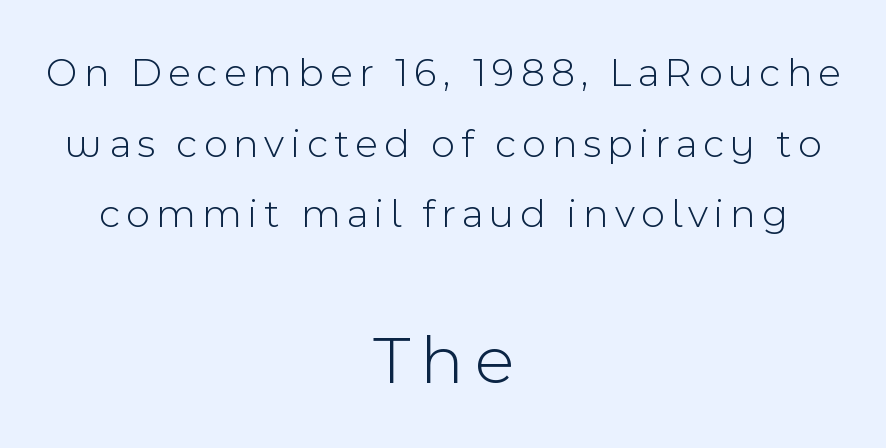
The image shows 71 px light sans-serif type, upright; set centered, line spacing 1.72x, not underlined; the second (bottom) block is 1.73x larger; a medium x-height.
